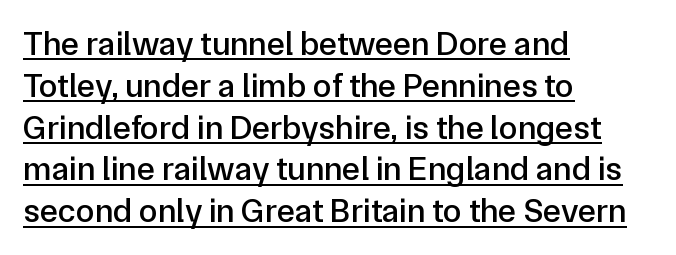
Left-aligned paragraph, ragged on the right. Look at the tracking — it's just the regular setting, nothing added. Character widths vary here, with narrow letters taking less room than wide ones. Style check: upright.
